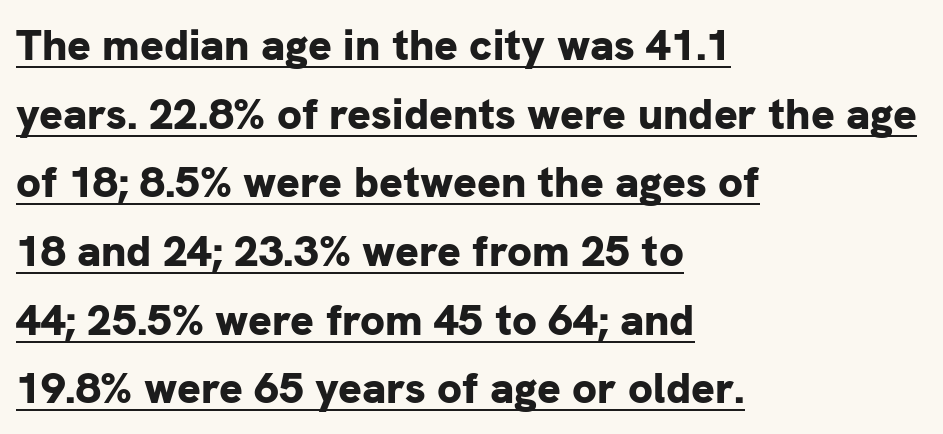
The image shows 44 px bold sans-serif type, upright; set left-aligned, normal line spacing (1.56x), normal letter spacing, underlined; low stroke contrast and a medium x-height.
